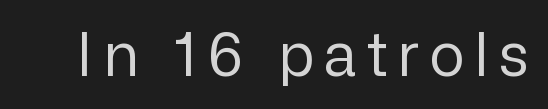
The image shows 59 px regular-weight sans-serif type, upright; set not underlined; low stroke contrast and a medium x-height.
